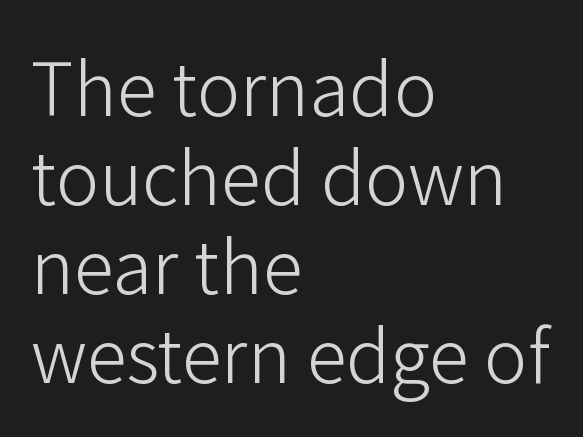
{"serif": "no", "italic": "no", "bold": "no", "weight": "light", "width": "normal", "stroke_contrast": "low", "x_height": "medium", "monospaced": "no", "underline": "no", "align": "left", "line_spacing_ratio": 1.22, "letter_spacing": "normal", "letter_spacing_em": 0.0, "glyph_px": 73}
